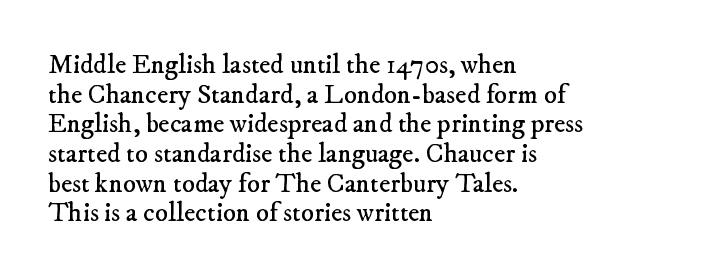
{"bold": "no", "underline": "no", "align": "left", "line_spacing": "tight", "line_spacing_ratio": 1.1, "letter_spacing": "normal", "letter_spacing_em": 0.0, "glyph_px": 27}
